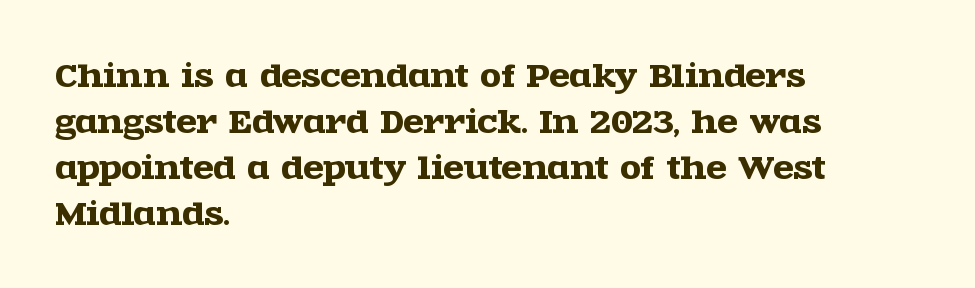
{"serif": "yes", "italic": "no", "width": "wide", "x_height": "large", "monospaced": "no", "underline": "no", "align": "left", "line_spacing": "normal", "line_spacing_ratio": 1.53, "letter_spacing": "normal", "letter_spacing_em": 0.0, "glyph_px": 30}
